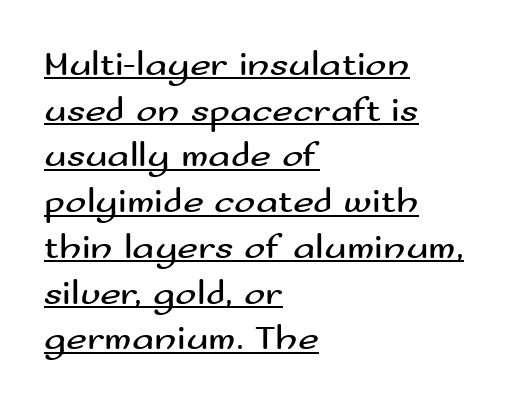
Students, observe: this is what conventionally led text looks like. Proportional: the letters do not fall into vertical columns. A typesetter would mark this as roman, not italic. The typeface chosen for these lines omits serifs.
